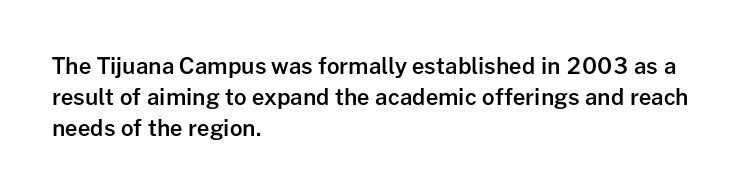
{"italic": "no", "bold": "semi", "underline": "no", "align": "left", "line_spacing": "normal", "line_spacing_ratio": 1.41, "letter_spacing": "normal", "letter_spacing_em": 0.0, "glyph_px": 22}
